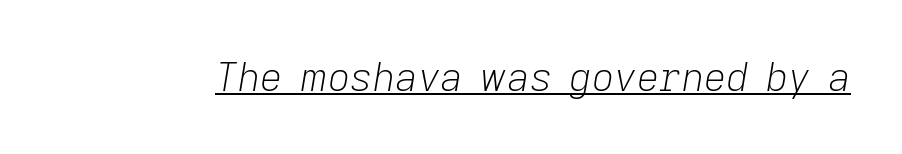
Q: Is the text bold? A: No.
Q: Is the text italic (slanted)? A: Yes, it leans right by about 9 degrees.
Q: Is the text underlined? A: Yes.
Q: Is the spacing between letters normal or unusually wide? A: Normal.
Q: Width (condensed, normal, or wide)? A: Normal.
Q: Stroke contrast? A: Low.
Q: x-height? A: Medium.
Q: Monospaced? A: No.
